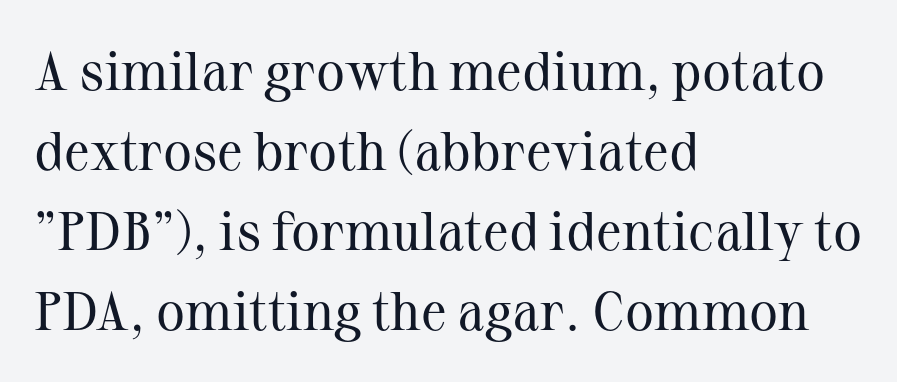
{"serif": "yes", "italic": "no", "bold": "no", "weight": "regular", "width": "normal", "stroke_contrast": "medium", "x_height": "medium", "monospaced": "no", "underline": "no", "align": "left", "line_spacing": "normal", "line_spacing_ratio": 1.48, "letter_spacing": "normal", "letter_spacing_em": 0.0, "glyph_px": 54}
